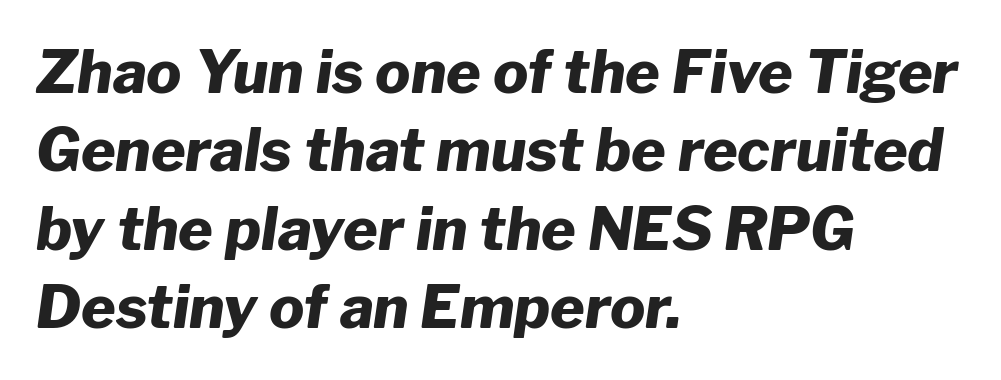
{"italic": "yes", "lean": "right", "slant_degrees": 8, "bold": "yes", "weight": "heavy", "width": "normal", "stroke_contrast": "low", "x_height": "medium", "monospaced": "no", "underline": "no", "align": "left", "line_spacing": "normal", "line_spacing_ratio": 1.33, "letter_spacing": "normal", "letter_spacing_em": 0.0, "glyph_px": 59}
